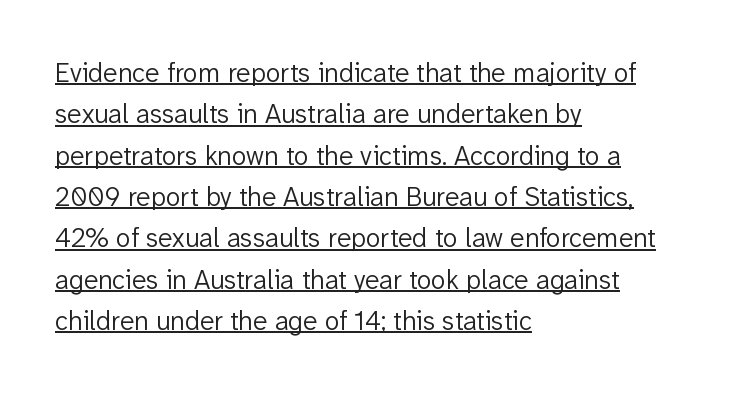
Q: Is the text bold? A: No.
Q: Is the text italic (slanted)? A: No, it is upright.
Q: Is the text underlined? A: Yes.
Q: How is the paragraph aligned? A: Left-aligned.
Q: Is the spacing between letters normal or unusually wide? A: Normal.
Q: Is the spacing between lines tight, normal or loose? A: Normal.
